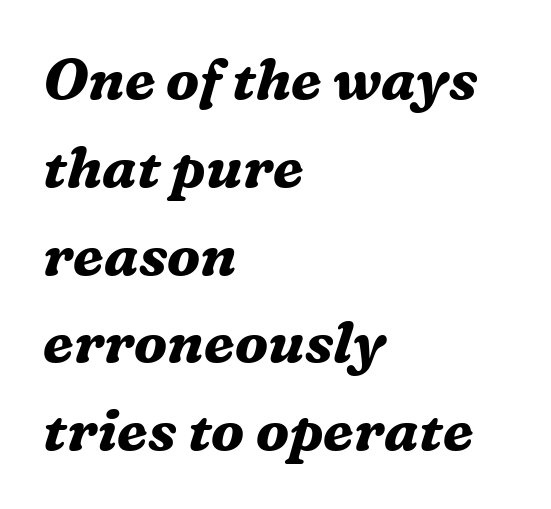
{"serif": "yes", "italic": "yes", "lean": "right", "slant_degrees": 16, "bold": "yes", "weight": "bold", "width": "normal", "stroke_contrast": "medium", "x_height": "medium", "monospaced": "no", "underline": "no", "align": "left", "line_spacing": "normal", "line_spacing_ratio": 1.54, "letter_spacing": "normal", "letter_spacing_em": 0.0, "glyph_px": 57}
